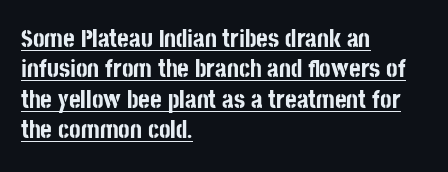
The image shows 25 px bold type, upright; set left-aligned, line spacing 1.22x, normal letter spacing, underlined.
